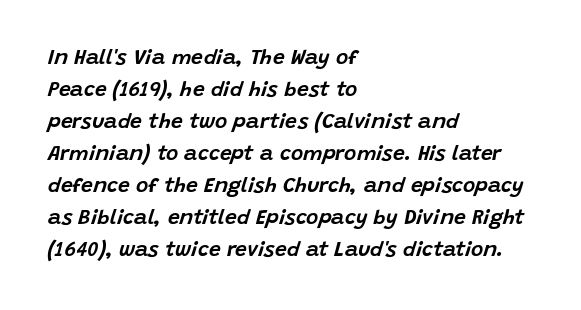
{"italic": "yes", "lean": "right", "slant_degrees": 15, "underline": "no", "align": "left", "line_spacing": "normal", "line_spacing_ratio": 1.52, "letter_spacing": "normal", "letter_spacing_em": 0.0, "glyph_px": 21}
